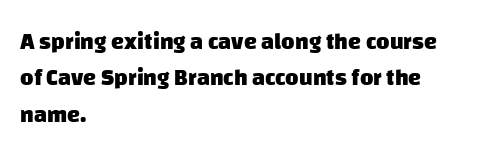
The rendering uses a bold face; every stroke is thick and dark. Nothing unusual about the tracking: characters are spaced as the font intends. In CSS terms this would be text-align: left. The vertical gap from one line to the next is medium. Any mark beneath the type? The region is blank.
